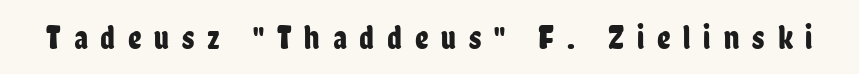
The image shows 33 px condensed sans-serif type, upright; set unusually wide letter spacing (+0.39 em), not underlined; low stroke contrast and a medium x-height.
